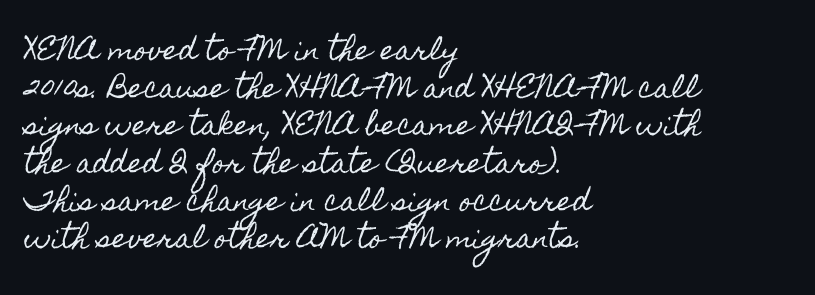
Q: Is the text italic (slanted)? A: Yes.
Q: Is the text underlined? A: No.
Q: How is the paragraph aligned? A: Left-aligned.
Q: Is the spacing between letters normal or unusually wide? A: Normal.
Q: Is the spacing between lines tight, normal or loose? A: Normal.
